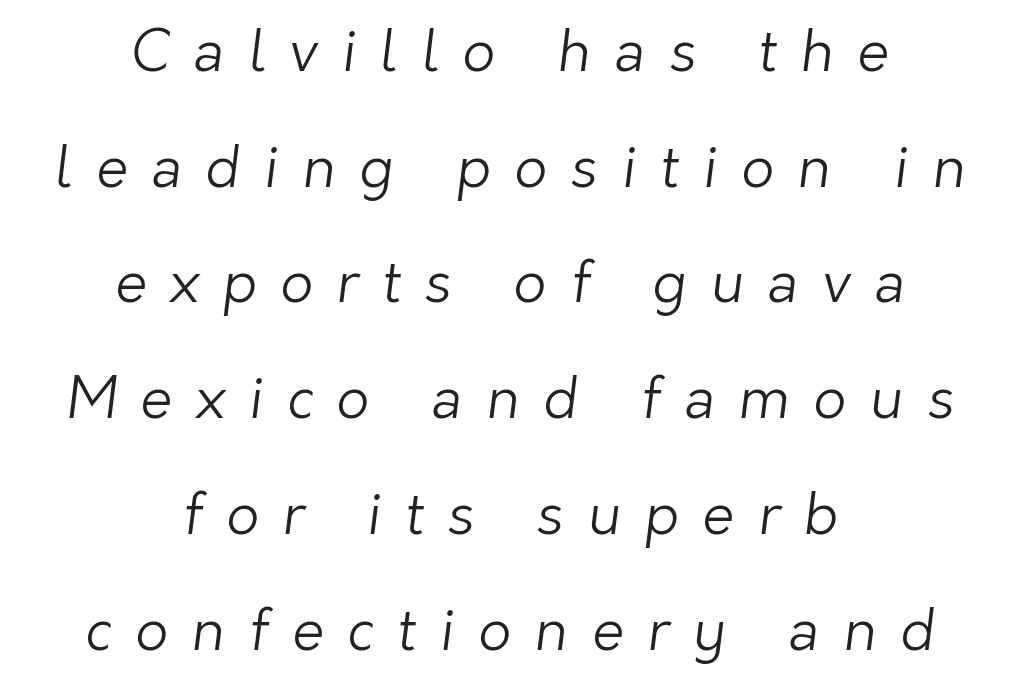
Q: Is the text bold? A: No.
Q: Is the typeface a serif or a sans-serif typeface? A: Sans-serif.
Q: Is the text underlined? A: No.
Q: How is the paragraph aligned? A: Centered.
Q: Is the spacing between letters normal or unusually wide? A: Unusually wide.
Q: Is the spacing between lines tight, normal or loose? A: Loose.
Q: Width (condensed, normal, or wide)? A: Normal.
Q: Stroke contrast? A: Low.
Q: x-height? A: Medium.
Q: Monospaced? A: No.
